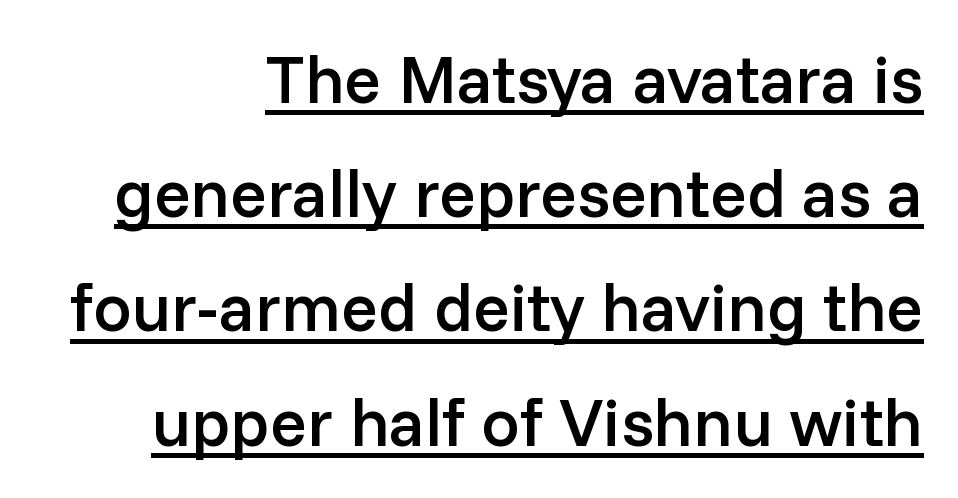
The image shows 68 px semibold sans-serif type, upright; set right-aligned, normal line spacing (1.68x), normal letter spacing, underlined; low stroke contrast and a medium x-height.
